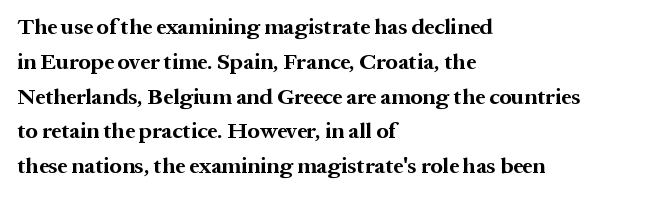
One-word summary of the alignment: left. Characters remain perfectly vertical along every line. Words float on clear page, feet unadorned. Look at the tracking — it's just the regular setting, nothing added.
